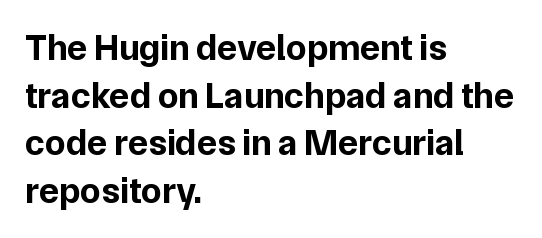
{"serif": "no", "italic": "no", "bold": "yes", "weight": "bold", "width": "normal", "stroke_contrast": "low", "x_height": "medium", "monospaced": "no", "underline": "no", "align": "left", "line_spacing": "normal", "line_spacing_ratio": 1.29, "letter_spacing": "normal", "letter_spacing_em": 0.0, "glyph_px": 37}
